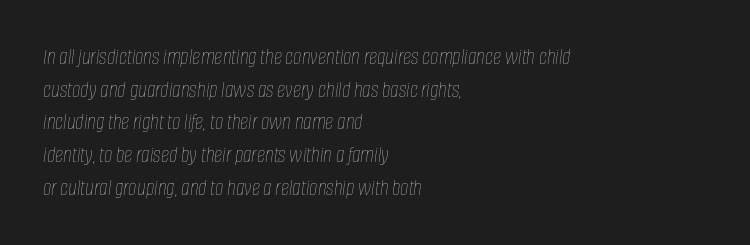
The image shows 23 px text type, italic (leaning right); set left-aligned, normal line spacing (1.42x), normal letter spacing, not underlined.
